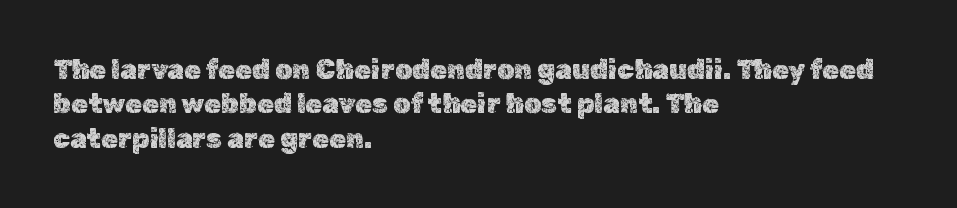
{"italic": "no", "underline": "no", "align": "left", "line_spacing": "normal", "line_spacing_ratio": 1.27, "letter_spacing": "normal", "letter_spacing_em": 0.0, "glyph_px": 27}
